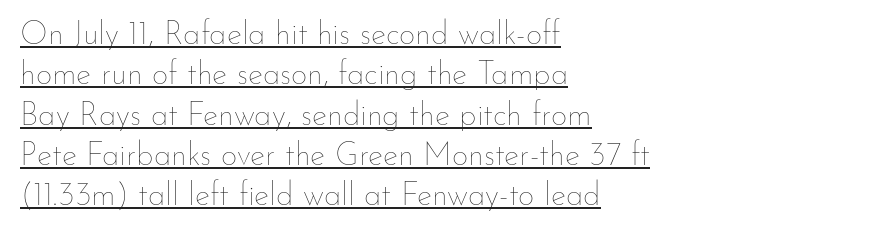
Q: Is the text bold? A: No.
Q: Is the text italic (slanted)? A: No, it is upright.
Q: Is the text underlined? A: Yes.
Q: How is the paragraph aligned? A: Left-aligned.
Q: Is the spacing between letters normal or unusually wide? A: Normal.
Q: Is the spacing between lines tight, normal or loose? A: Normal.
Q: Width (condensed, normal, or wide)? A: Normal.
Q: Stroke contrast? A: Low.
Q: x-height? A: Small.
Q: Monospaced? A: No.
